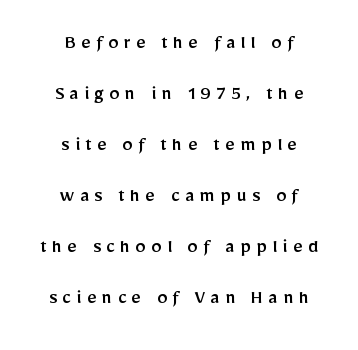
{"italic": "no", "underline": "no", "align": "center", "line_spacing": "loose", "line_spacing_ratio": 2.43, "letter_spacing": "wide", "letter_spacing_em": 0.25, "glyph_px": 21}
